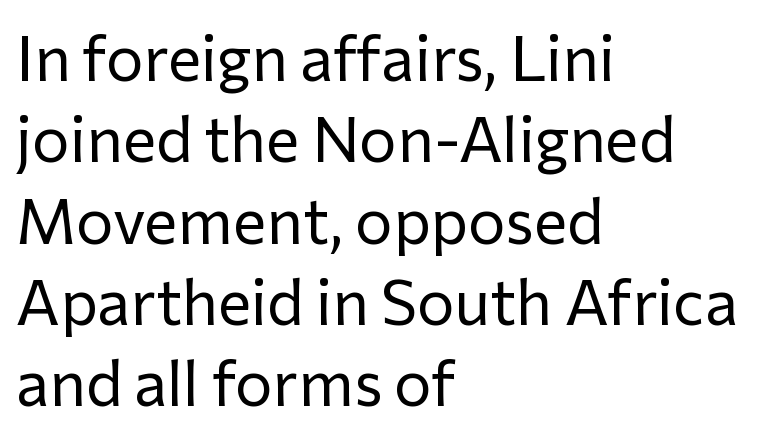
{"serif": "no", "italic": "no", "bold": "no", "weight": "regular", "width": "normal", "stroke_contrast": "low", "x_height": "medium", "monospaced": "no", "underline": "no", "align": "left", "line_spacing": "normal", "line_spacing_ratio": 1.29, "letter_spacing": "normal", "letter_spacing_em": 0.0, "glyph_px": 63}
